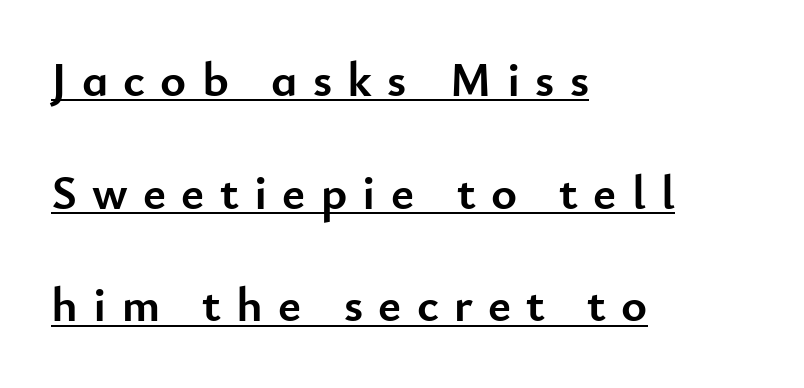
{"serif": "no", "italic": "no", "bold": "yes", "weight": "semibold", "width": "normal", "stroke_contrast": "low", "x_height": "small", "monospaced": "no", "underline": "yes", "align": "left", "line_spacing": "loose", "line_spacing_ratio": 2.3, "letter_spacing": "wide", "letter_spacing_em": 0.31, "glyph_px": 49}
